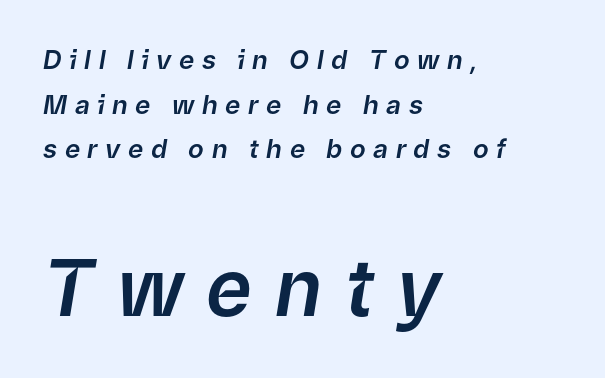
{"italic": "yes", "lean": "right", "slant_degrees": 9, "width": "normal", "stroke_contrast": "low", "x_height": "medium", "monospaced": "no", "underline": "no", "align": "left", "line_spacing_ratio": 1.72, "letter_spacing": "wide", "letter_spacing_em": 0.29, "larger_block": "second", "size_ratio": 3.0, "glyph_px": 78}
